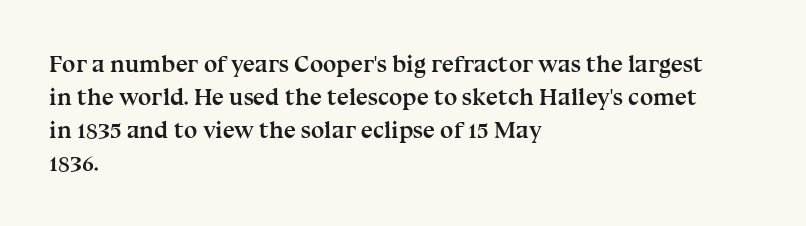
The tracking reads as untouched default to a designer's eye. Check the space under the baseline: it is left empty. The letters stand straight up with perfectly vertical stems. Each line starts at the same left margin while the right side varies. Weight check: bold — yes, fully. These lines sit exactly where default settings would place them.
